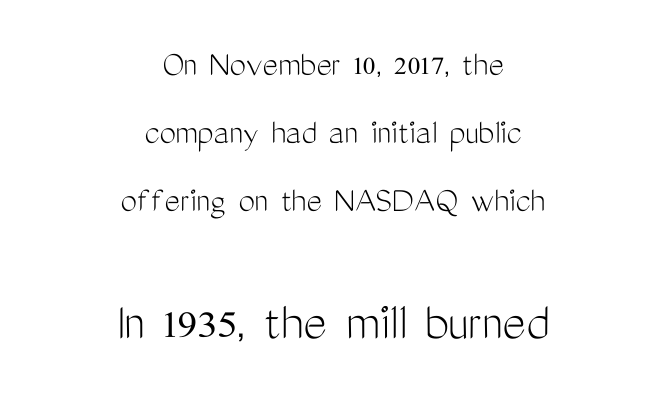
Unlike a traditional serif, this face leaves its strokes unadorned. Here the glyphs are tracked normally, forming tight word shapes. Leftover space on each line is divided equally before and after the words. Counters stay open thanks to moderate or lighter strokes.
